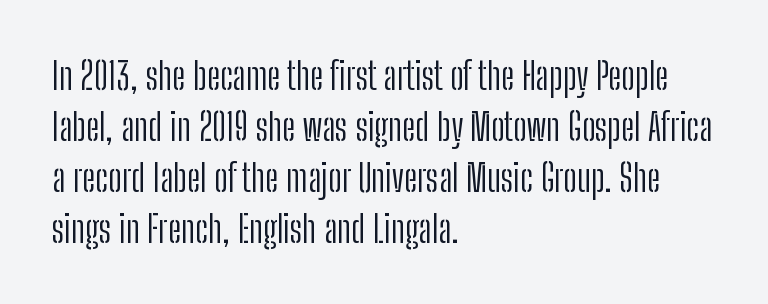
No italicization has been applied; the sample stays upright. Are there feet on the stems? There aren't — it's a sans. Just letters on the line, the space beneath them empty. Do the characters align in a grid? No, the font is proportional.
